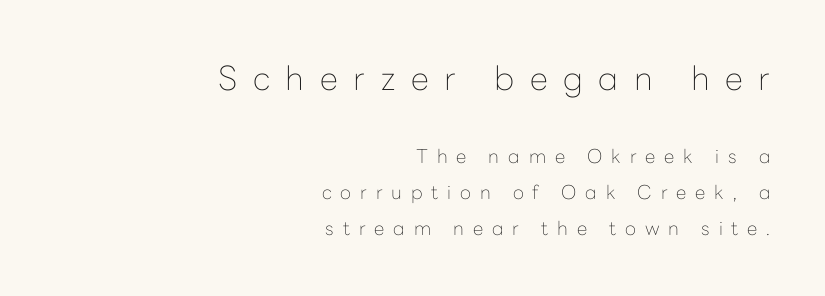
The image shows 33 px thin sans-serif type, upright; set right-aligned, line spacing 1.88x, unusually wide letter spacing (+0.47 em), not underlined; the first (top) block is 1.74x larger; low stroke contrast and a medium x-height.
